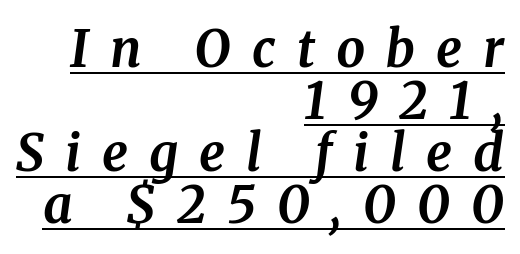
An italicized treatment has been applied to the whole sample. You'd pick this weight for a headline — it's a proper bold. Inter-character spacing is expanded well beyond the font's built-in metrics. Somebody hit Ctrl+U on this one — the words are underlined.
